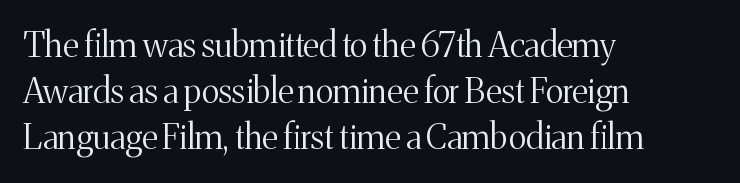
The lettering stays uniformly vertical, giving the passage a roman look. Varying glyph widths throughout — classic text-font behaviour. These lines sit exactly where default settings would place them. Compared with a centered layout, this one pins lines to the left instead. These glyphs show unthickened strokes, regular width or finer.
